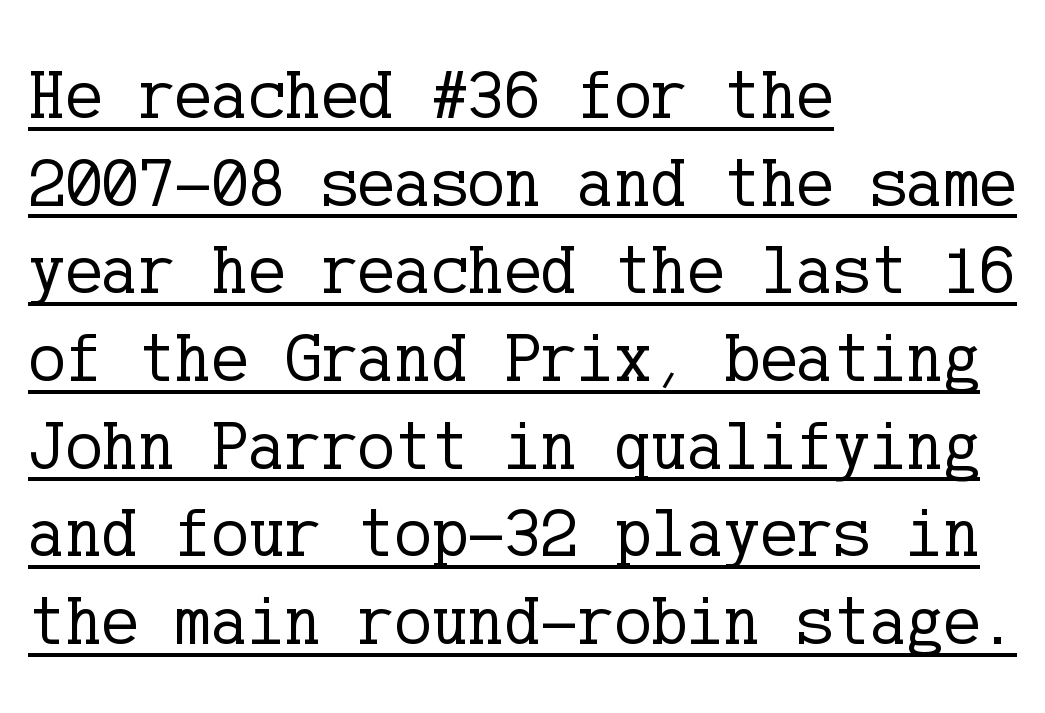
Compared with a centered layout, this one pins lines to the left instead. These lines were composed using upright roman letters. Is there much room between lines? A standard amount, neither cramped nor airy. Weight: regular or lighter. Nothing unusual about the tracking: characters are spaced as the font intends.
